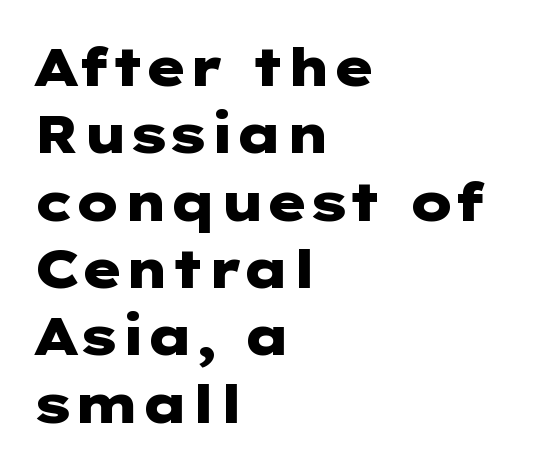
The image shows 53 px heavy, wide sans-serif type, upright; set left-aligned, normal line spacing (1.27x), normal letter spacing, not underlined; low stroke contrast and a medium x-height.
